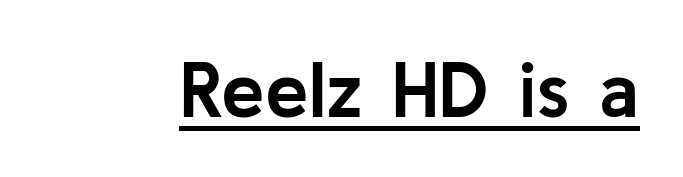
The image shows 78 px semibold sans-serif type, upright; set normal letter spacing, underlined; low stroke contrast and a medium x-height.
